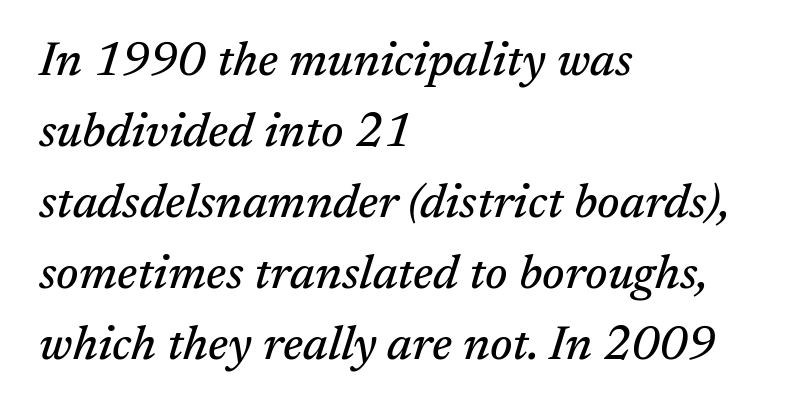
{"serif": "yes", "italic": "yes", "lean": "right", "slant_degrees": 17, "width": "normal", "stroke_contrast": "medium", "x_height": "medium", "monospaced": "no", "underline": "no", "align": "left", "line_spacing": "normal", "line_spacing_ratio": 1.48, "letter_spacing": "normal", "letter_spacing_em": 0.0, "glyph_px": 48}
